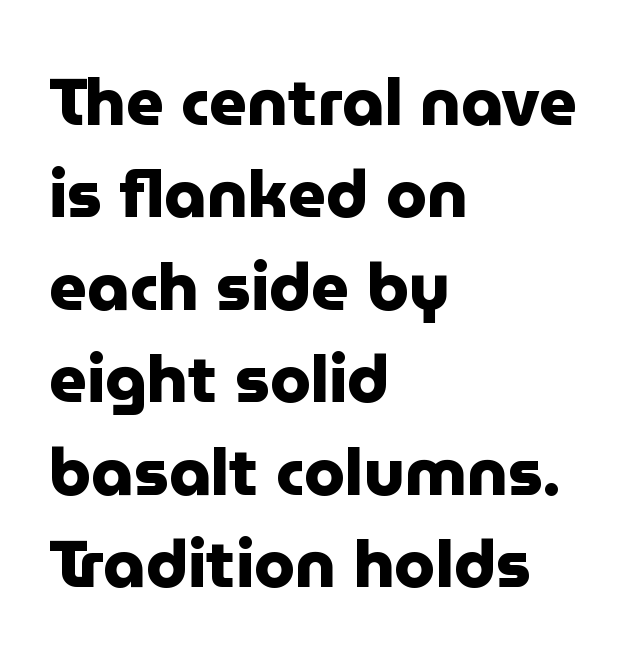
The image shows 66 px heavy sans-serif type, upright; set left-aligned, normal line spacing (1.4x), normal letter spacing, not underlined; low stroke contrast and a medium x-height.
